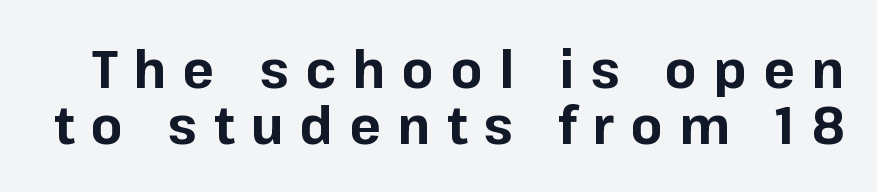
The image shows 52 px bold sans-serif type, upright; set tight line spacing (1.08x), unusually wide letter spacing (+0.32 em), not underlined; low stroke contrast and a medium x-height.
